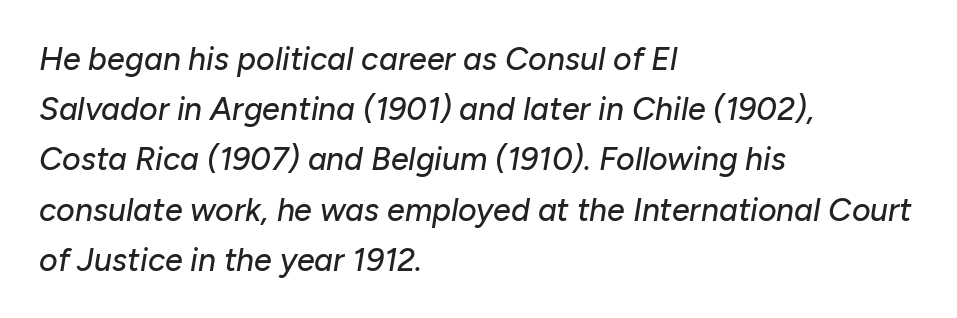
The image shows 32 px text type, italic (leaning right); set left-aligned, normal line spacing (1.57x), normal letter spacing, not underlined; low stroke contrast and a medium x-height.
